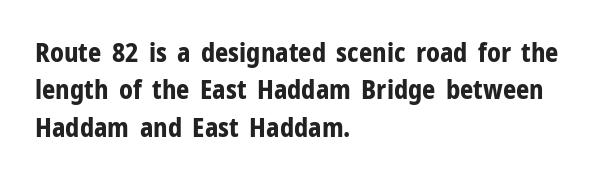
Q: Is the text bold? A: Yes.
Q: Is the text italic (slanted)? A: No, it is upright.
Q: Is the text underlined? A: No.
Q: How is the paragraph aligned? A: Left-aligned.
Q: Is the spacing between letters normal or unusually wide? A: Normal.
Q: Is the spacing between lines tight, normal or loose? A: Normal.
